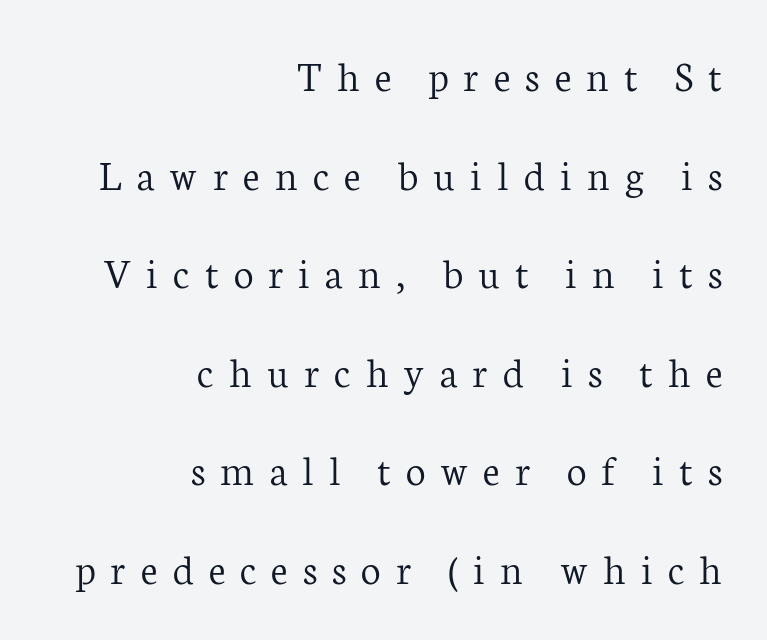
The image shows 44 px light serif type, upright; set right-aligned, loose line spacing (2.24x), unusually wide letter spacing (+0.34 em), not underlined; low stroke contrast and a medium x-height.
